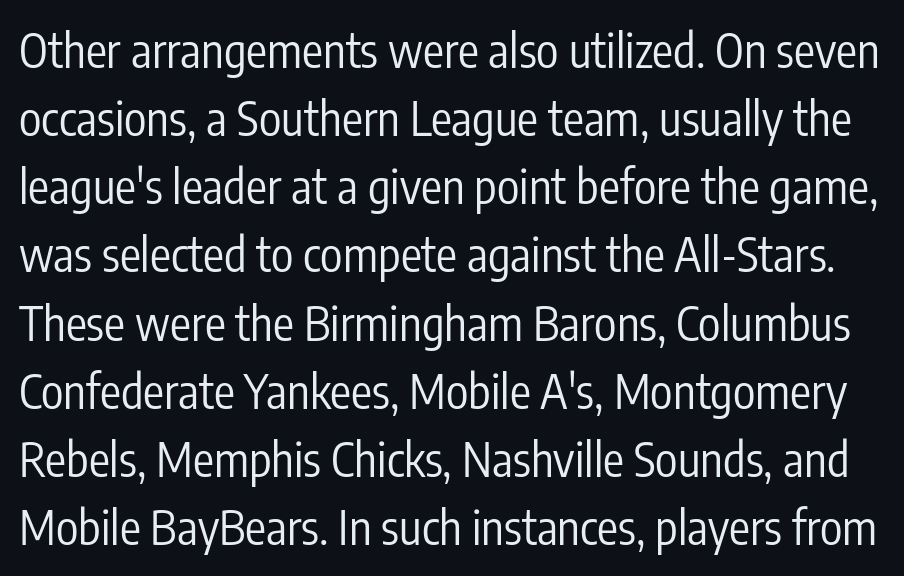
The image shows 47 px regular-weight, condensed sans-serif type, upright; set normal line spacing (1.45x), normal letter spacing, not underlined; low stroke contrast and a medium x-height.
